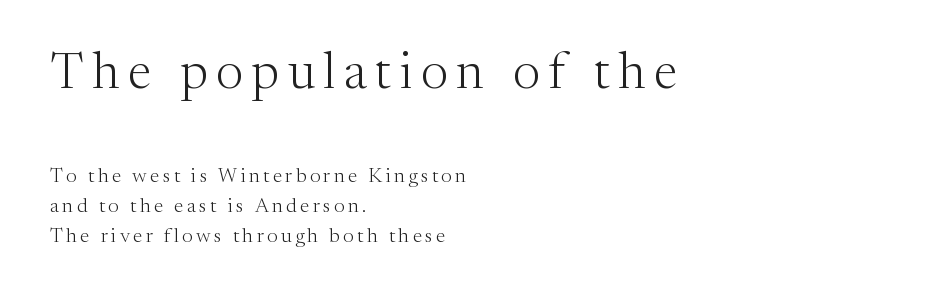
Caption: multi-line text, flush left, ragged right. Regarding leading, the lines here are spaced in the standard way. To sum up the face: it has serifs. Decoration check: the copy has no underline. Ascenders rise straight up at ninety degrees. The strokes are not fattened; the text isn't bold.
